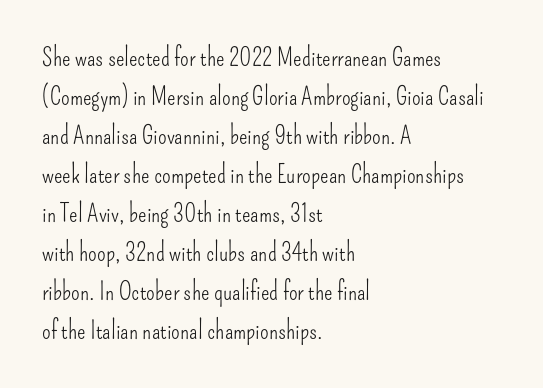
Q: Is the text bold? A: No.
Q: Is the text italic (slanted)? A: No, it is upright.
Q: Is the text underlined? A: No.
Q: How is the paragraph aligned? A: Left-aligned.
Q: Is the spacing between letters normal or unusually wide? A: Normal.
Q: Is the spacing between lines tight, normal or loose? A: Normal.
